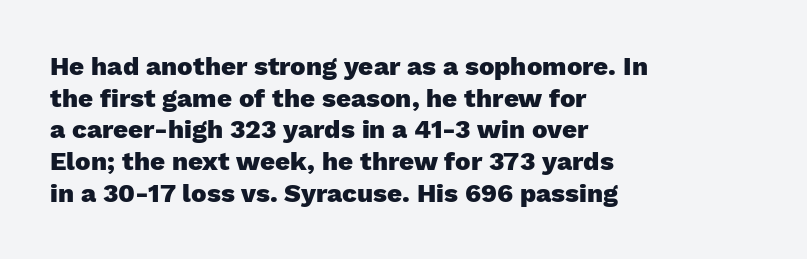
I'd describe the lettering as bold — thick and assertive. Words appear dense and cohesive because spacing is normal. Reading down the block, your eye returns to a fixed left position each line. The lettering holds an erect, upright posture throughout. Descender tails drop into unmarked territory.
